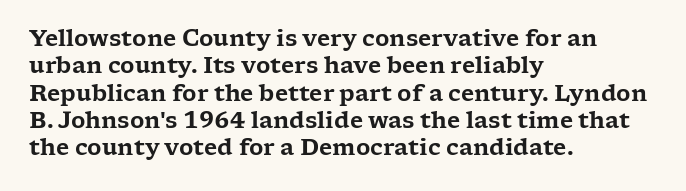
The lines are quadded left. Bare-footed words on every line. Notice how the stems are strictly vertical — no italics here. The gaps between neighbouring characters are ordinary and unremarkable.
